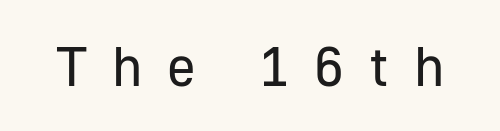
{"serif": "no", "italic": "no", "bold": "no", "weight": "regular", "width": "normal", "stroke_contrast": "low", "x_height": "medium", "monospaced": "no", "underline": "no", "letter_spacing": "wide", "letter_spacing_em": 0.45, "glyph_px": 55}
